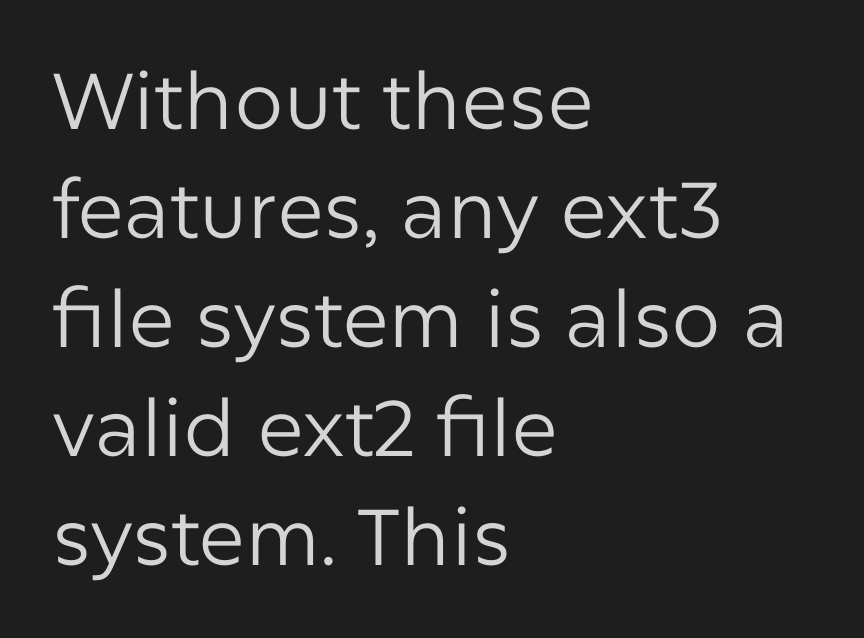
Q: Is the text bold? A: No.
Q: Is the text italic (slanted)? A: No, it is upright.
Q: Is the typeface a serif or a sans-serif typeface? A: Sans-serif.
Q: Is the text underlined? A: No.
Q: How is the paragraph aligned? A: Left-aligned.
Q: Is the spacing between letters normal or unusually wide? A: Normal.
Q: Is the spacing between lines tight, normal or loose? A: Normal.
Q: Width (condensed, normal, or wide)? A: Normal.
Q: Stroke contrast? A: Low.
Q: x-height? A: Medium.
Q: Monospaced? A: No.
